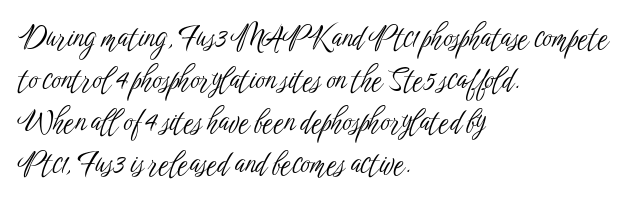
Q: Is the text bold? A: No.
Q: Is the text italic (slanted)? A: Yes.
Q: Is the typeface a serif or a sans-serif typeface? A: Sans-serif.
Q: Is the text underlined? A: No.
Q: How is the paragraph aligned? A: Left-aligned.
Q: Is the spacing between letters normal or unusually wide? A: Normal.
Q: Is the spacing between lines tight, normal or loose? A: Normal.
Q: Width (condensed, normal, or wide)? A: Condensed.
Q: Stroke contrast? A: Low.
Q: x-height? A: Medium.
Q: Monospaced? A: No.
